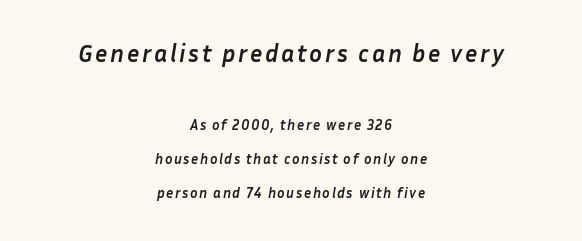
{"italic": "yes", "lean": "right", "slant_degrees": 10, "bold": "yes", "underline": "no", "align": "center", "line_spacing": "loose", "line_spacing_ratio": 2.44, "larger_block": "first", "size_ratio": 1.71, "glyph_px": 24}
